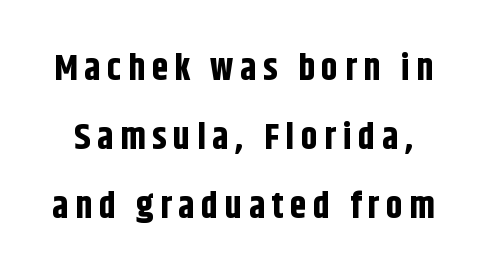
The image shows 37 px bold, condensed sans-serif type, upright; set line spacing 1.87x, not underlined; low stroke contrast and a large x-height.
